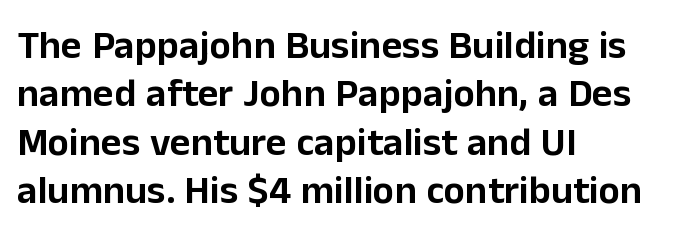
Check where the strokes stop: nothing finishes them off — pure sans. Proportional: the letters do not fall into vertical columns. How are the letters spaced? Ordinarily, with no added tracking. The lettering holds an erect, upright posture throughout. Each row of text sits above clean, open space.
